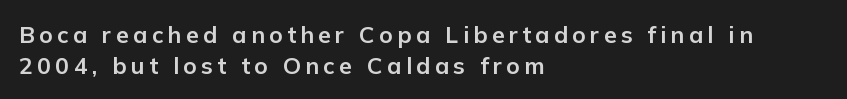
{"italic": "no", "bold": "yes", "underline": "no", "align": "left", "line_spacing": "normal", "line_spacing_ratio": 1.34, "glyph_px": 23}
